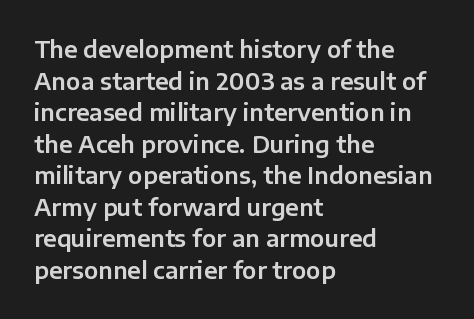
The letterforms sit shoulder to shoulder at normal distance. The paragraph has a hard left edge and a soft right edge. A clean baseline with only descenders dipping below it. No italicization has been applied; the sample stays upright.
